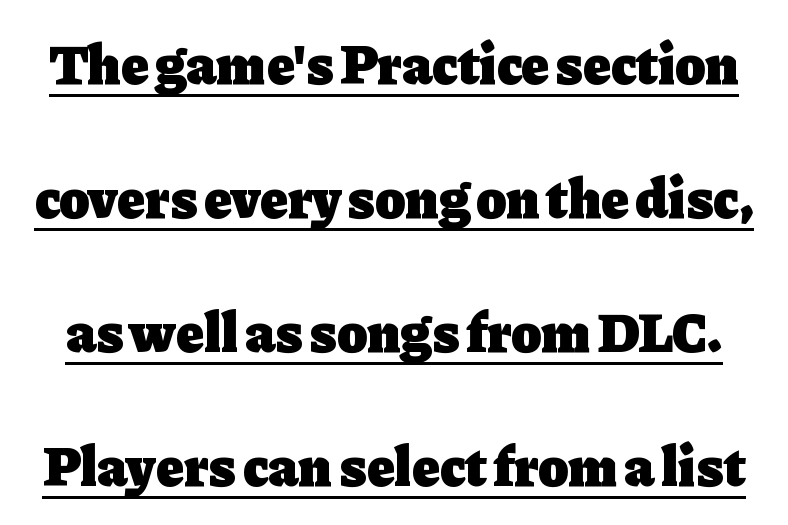
Q: Is the text bold? A: Yes.
Q: Is the text italic (slanted)? A: No, it is upright.
Q: Is the typeface a serif or a sans-serif typeface? A: Serif.
Q: Is the text underlined? A: Yes.
Q: Is the spacing between letters normal or unusually wide? A: Normal.
Q: Is the spacing between lines tight, normal or loose? A: Loose.
Q: Width (condensed, normal, or wide)? A: Normal.
Q: Stroke contrast? A: Low.
Q: x-height? A: Medium.
Q: Monospaced? A: No.
